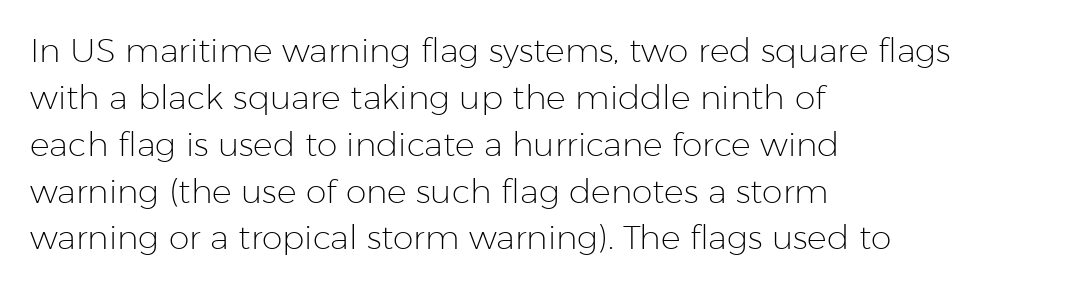
Q: Is the text bold? A: No.
Q: Is the text italic (slanted)? A: No, it is upright.
Q: Is the typeface a serif or a sans-serif typeface? A: Sans-serif.
Q: Is the text underlined? A: No.
Q: How is the paragraph aligned? A: Left-aligned.
Q: Is the spacing between letters normal or unusually wide? A: Normal.
Q: Is the spacing between lines tight, normal or loose? A: Normal.
Q: Width (condensed, normal, or wide)? A: Normal.
Q: Stroke contrast? A: Low.
Q: x-height? A: Medium.
Q: Monospaced? A: No.
